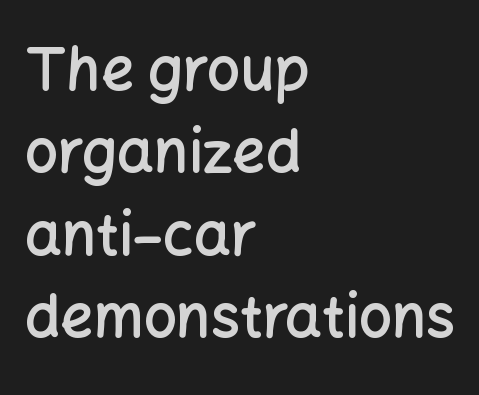
Posture: upright roman. The face used here is rendered with its standard letterfit. Font category for this specimen: sans-serif. Firm but not heavy-handed strokes: this text is semibold. The rendering uses natural spacing where letterforms have individual widths.
